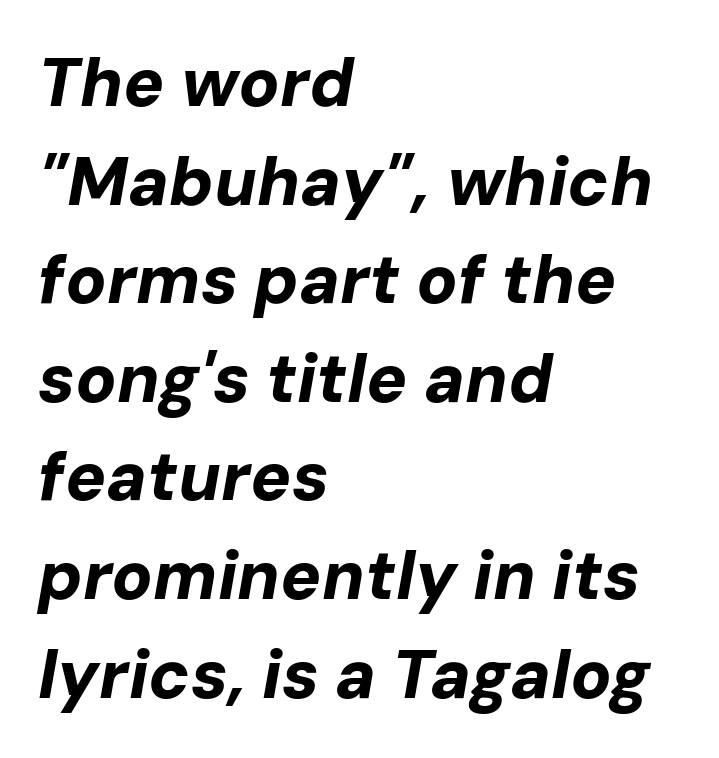
{"italic": "yes", "lean": "right", "slant_degrees": 10, "bold": "yes", "weight": "bold", "width": "normal", "stroke_contrast": "low", "x_height": "medium", "monospaced": "no", "underline": "no", "align": "left", "line_spacing": "normal", "line_spacing_ratio": 1.45, "letter_spacing": "normal", "letter_spacing_em": 0.0, "glyph_px": 68}
